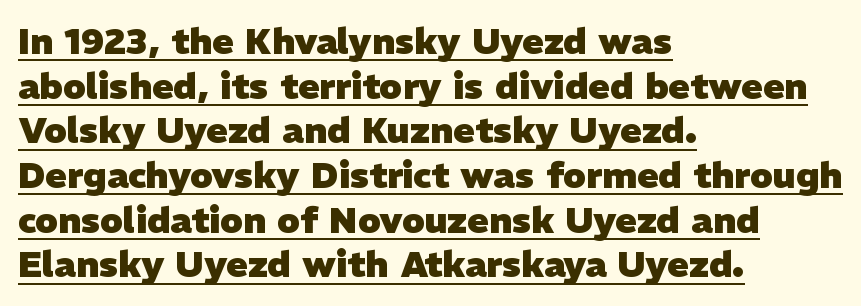
Check the space under the baseline: a stroke is drawn there. Is the type bold? Yes — the strokes are clearly thick and heavy. Caption: multi-line text, flush left, ragged right. Note the varied advance widths — an 'i' is clearly narrower than an 'm'. Tracking value appears to be zero — textbook default spacing.
